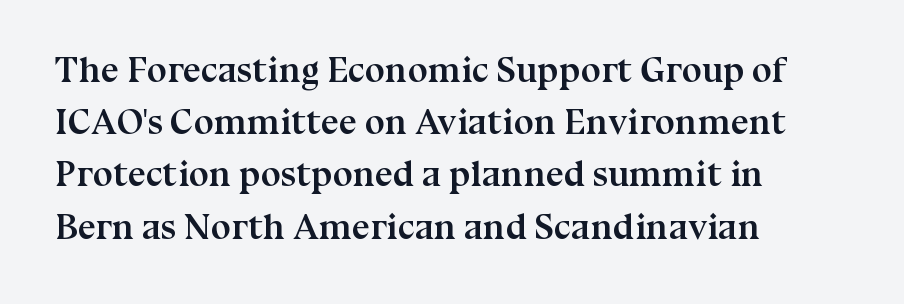
{"serif": "yes", "italic": "no", "bold": "yes", "weight": "semibold", "width": "normal", "stroke_contrast": "medium", "x_height": "medium", "monospaced": "no", "underline": "no", "align": "left", "line_spacing": "normal", "line_spacing_ratio": 1.45, "letter_spacing": "normal", "letter_spacing_em": 0.0, "glyph_px": 36}
